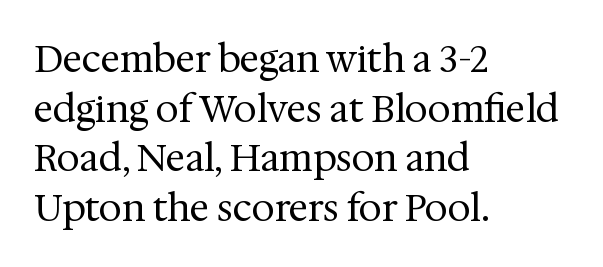
The image shows 37 px regular-weight serif type, upright; set left-aligned, normal line spacing (1.34x), normal letter spacing, not underlined; medium stroke contrast and a medium x-height.
